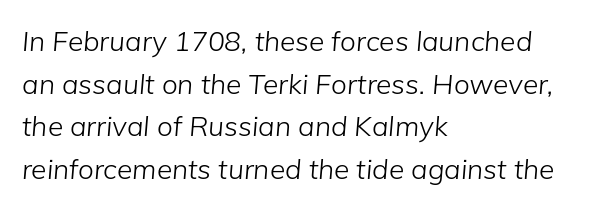
This block has exactly the height ordinary leading produces. The font's italic variant was chosen for this text. Just letters on the line, the space beneath them empty. The letters advance in unequal steps, a hallmark of proportional type.
